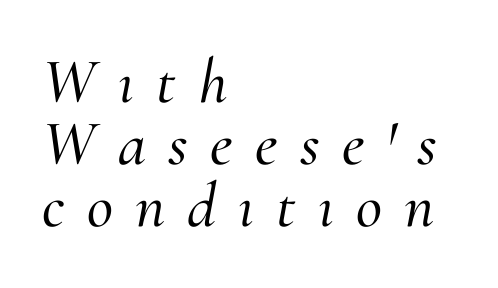
The image shows 64 px serif type, italic (leaning right); set left-aligned, tight line spacing (0.97x), unusually wide letter spacing (+0.35 em), not underlined; medium stroke contrast and a small x-height.
